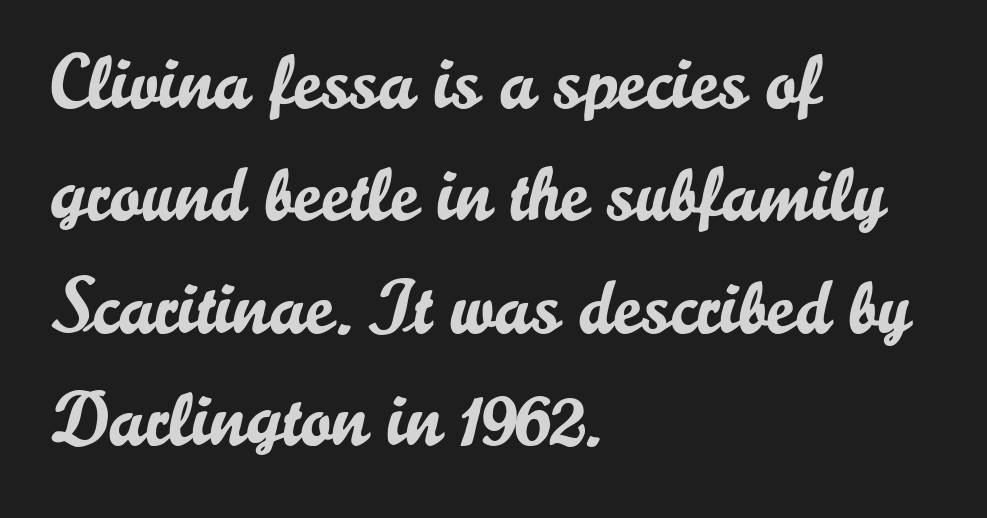
Is there much room between lines? A standard amount, neither cramped nor airy. A typesetter would call this proportional, since set widths differ per character. Regarding serifs, this sample does without them. Nothing unusual about the tracking: characters are spaced as the font intends.
